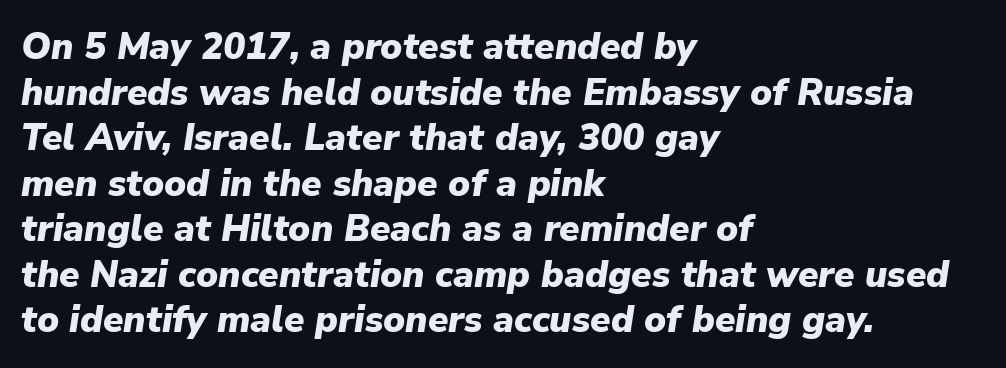
Q: Is the text bold? A: Yes.
Q: Is the text italic (slanted)? A: Yes, it leans right by about 9 degrees.
Q: Is the text underlined? A: No.
Q: How is the paragraph aligned? A: Left-aligned.
Q: Is the spacing between letters normal or unusually wide? A: Normal.
Q: Width (condensed, normal, or wide)? A: Normal.
Q: Stroke contrast? A: Low.
Q: x-height? A: Medium.
Q: Monospaced? A: No.
